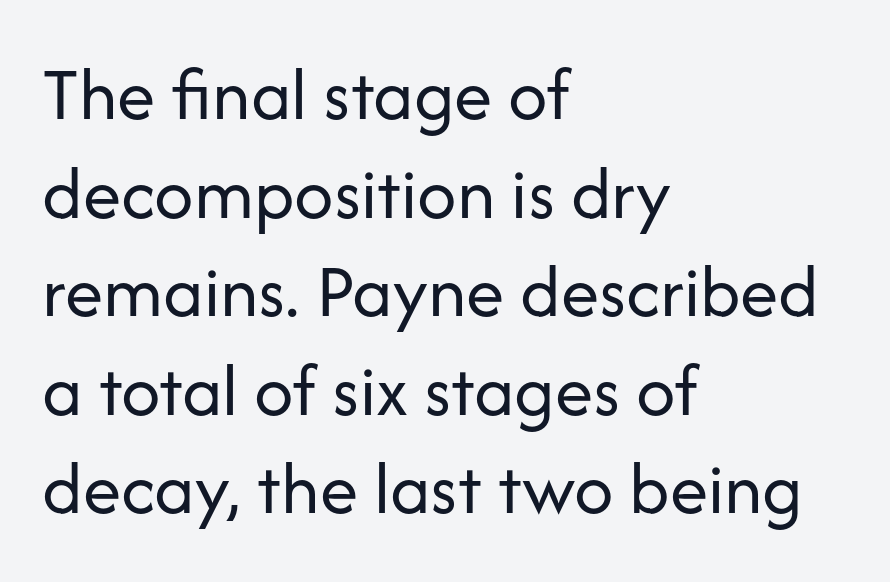
Q: Is the text bold? A: No.
Q: Is the text italic (slanted)? A: No, it is upright.
Q: Is the typeface a serif or a sans-serif typeface? A: Sans-serif.
Q: Is the text underlined? A: No.
Q: How is the paragraph aligned? A: Left-aligned.
Q: Is the spacing between letters normal or unusually wide? A: Normal.
Q: Is the spacing between lines tight, normal or loose? A: Normal.
Q: Width (condensed, normal, or wide)? A: Normal.
Q: Stroke contrast? A: Low.
Q: x-height? A: Medium.
Q: Monospaced? A: No.
